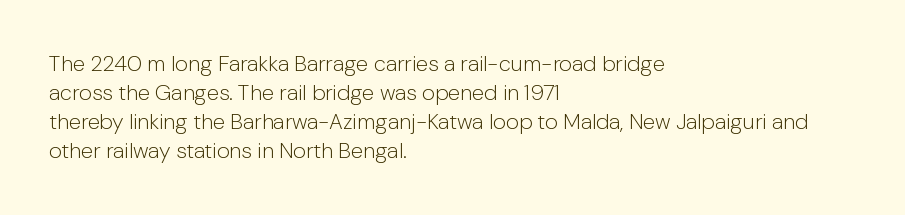
Tall strokes in this sample are plumb rather than angled. The passage shown has conventional tracking throughout. Every row of glyphs begins at an identical x-position on the left. A normal amount of white space separates one row of letters from the next. Type without underlining.
